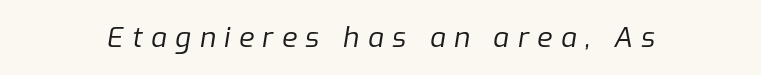
Nothing heavy about these letters — not bold at all. Looks like regular typesetting: each glyph gets only the width it needs. Anything drawn beneath the words? Only blank space. Does extra space separate the letters? Yes, quite a lot of it. This is oblique type, the kind used for emphasis or titles.
